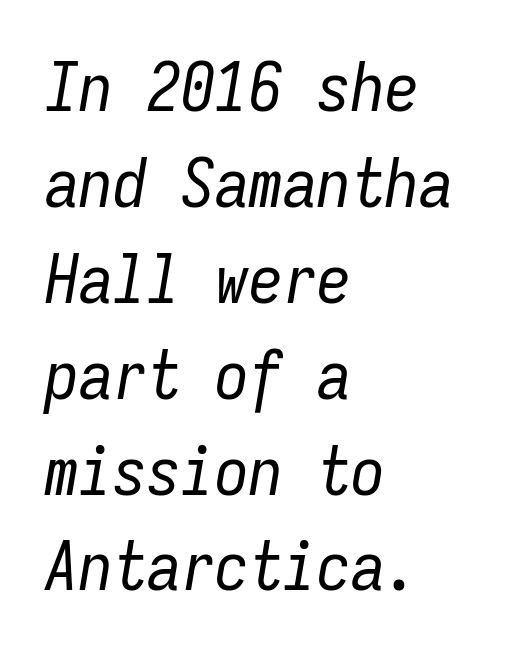
Q: Is the text bold? A: No.
Q: Is the text italic (slanted)? A: Yes, it leans right by about 9 degrees.
Q: Is the text underlined? A: No.
Q: How is the paragraph aligned? A: Left-aligned.
Q: Is the spacing between letters normal or unusually wide? A: Normal.
Q: Is the spacing between lines tight, normal or loose? A: Normal.
Q: Width (condensed, normal, or wide)? A: Condensed.
Q: Stroke contrast? A: Low.
Q: x-height? A: Medium.
Q: Monospaced? A: Yes.
